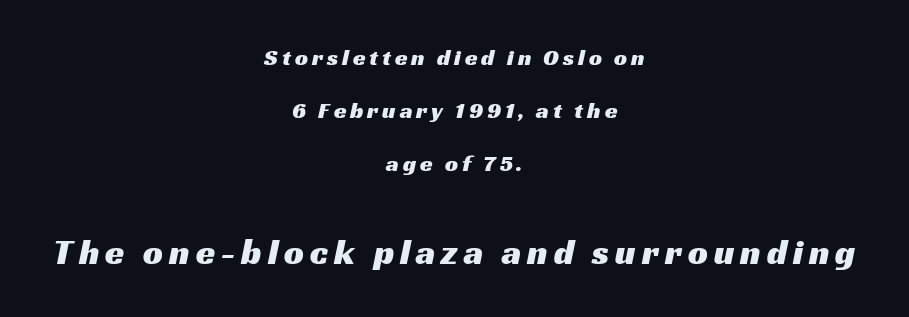
{"serif": "no", "width": "wide", "stroke_contrast": "medium", "x_height": "medium", "monospaced": "no", "underline": "no", "align": "center", "line_spacing": "loose", "line_spacing_ratio": 2.31, "larger_block": "second", "size_ratio": 1.52, "glyph_px": 35}
